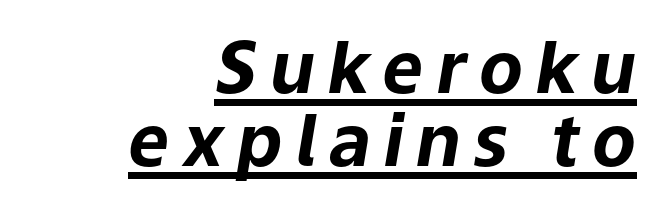
Quick note: interline space is minimal. This sample carries an underscore along the baseline area. The ragged edge is on the left, which tells us the setting is flush right. The font's italic variant was chosen for this text. Does the weight exceed regular? Yes, all the way to bold.
